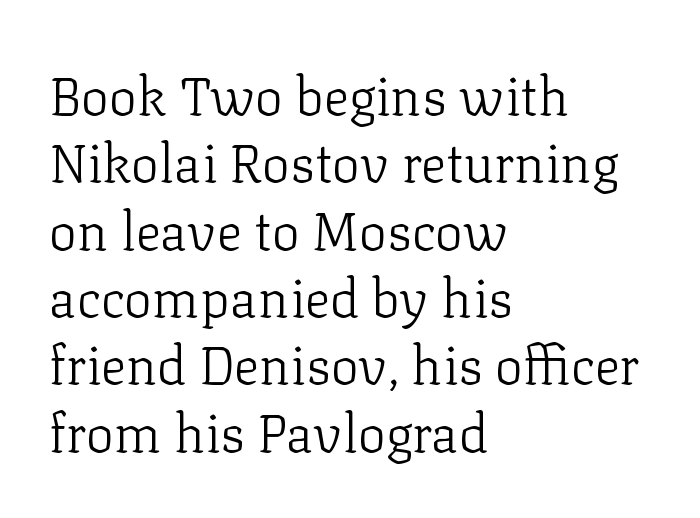
{"serif": "yes", "italic": "no", "bold": "no", "weight": "light", "width": "normal", "stroke_contrast": "low", "x_height": "medium", "monospaced": "no", "underline": "no", "align": "left", "line_spacing": "normal", "line_spacing_ratio": 1.27, "letter_spacing": "normal", "letter_spacing_em": 0.0, "glyph_px": 53}
